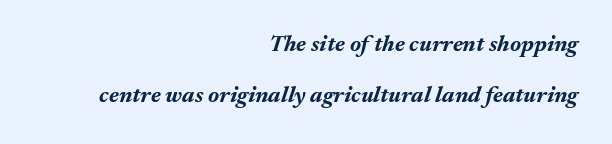
Does extra space separate the letters? No, they use regular spacing. This rendering features lettering with no underline. How heavy is the stroke? Heavy — this is a bold. These lines are set flush right with a ragged left edge. The line-height multiplier appears high, well above default. Notice how the stems are inclined rather than vertical — that's the hallmark of italics.
